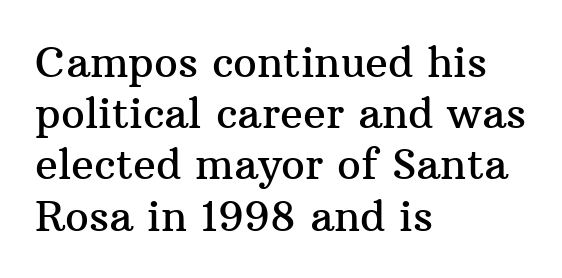
Leftover space on each line is placed entirely after the last word. Note: serifs present on the glyphs. In terms of letterspacing, this is plain default setting. This is the regular roman posture of the typeface.
